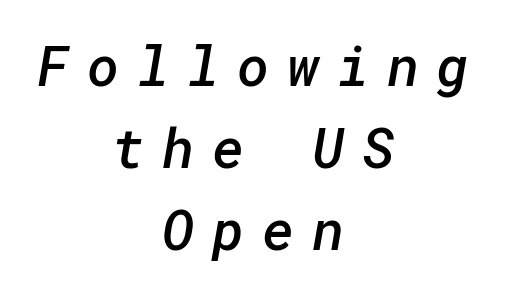
The image shows 55 px semibold sans-serif type; set centered, normal line spacing (1.49x), unusually wide letter spacing (+0.32 em), not underlined; low stroke contrast and a medium x-height.
